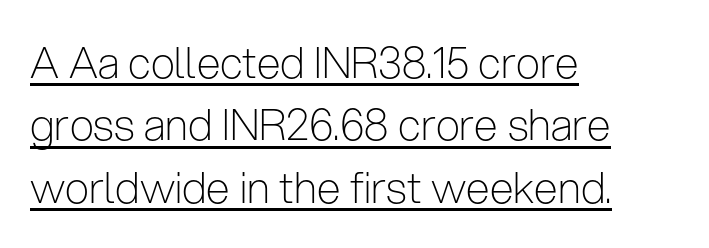
Q: Is the text bold? A: No.
Q: Is the text italic (slanted)? A: No, it is upright.
Q: Is the typeface a serif or a sans-serif typeface? A: Sans-serif.
Q: Is the text underlined? A: Yes.
Q: How is the paragraph aligned? A: Left-aligned.
Q: Is the spacing between letters normal or unusually wide? A: Normal.
Q: Is the spacing between lines tight, normal or loose? A: Normal.
Q: Width (condensed, normal, or wide)? A: Condensed.
Q: Stroke contrast? A: Low.
Q: x-height? A: Medium.
Q: Monospaced? A: No.
